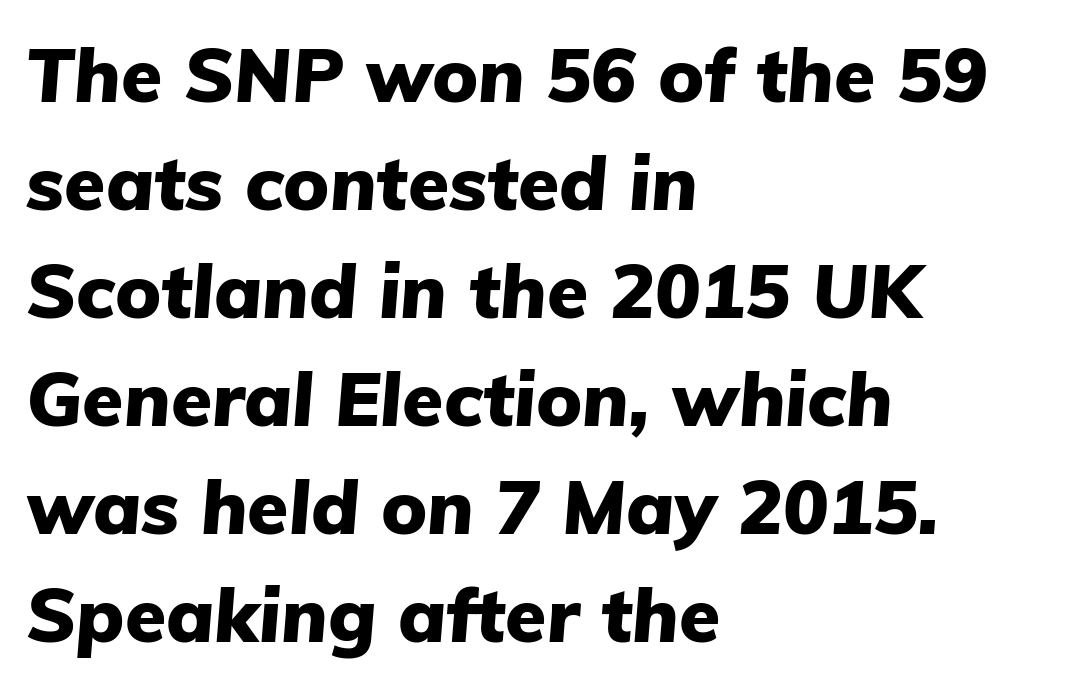
{"italic": "yes", "lean": "right", "slant_degrees": 5, "bold": "yes", "weight": "heavy", "width": "normal", "stroke_contrast": "low", "x_height": "medium", "monospaced": "no", "underline": "no", "align": "left", "line_spacing": "normal", "line_spacing_ratio": 1.44, "letter_spacing": "normal", "letter_spacing_em": 0.0, "glyph_px": 75}
